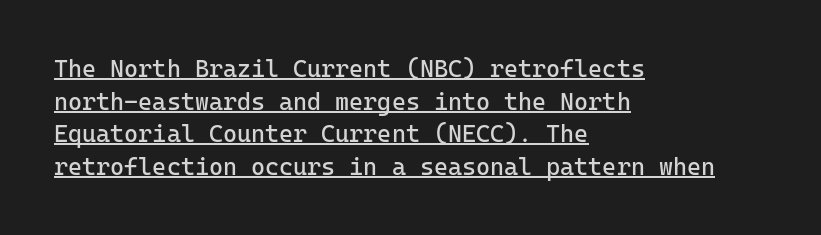
{"italic": "no", "bold": "no", "underline": "yes", "align": "left", "line_spacing": "normal", "line_spacing_ratio": 1.36, "letter_spacing": "normal", "letter_spacing_em": 0.0, "glyph_px": 24}
